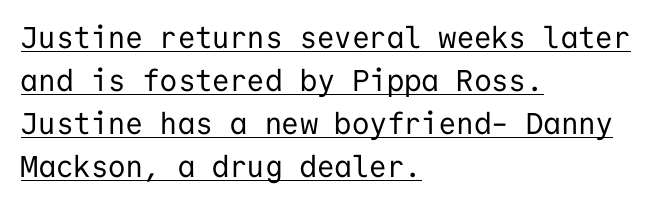
The passage shown is typed in a monospace face where columns stay perfectly aligned. Summary of weight: not heavy and not bold. A typesetter would call this leading conventional body-copy spacing. Line beginnings align vertically; line endings do not.
